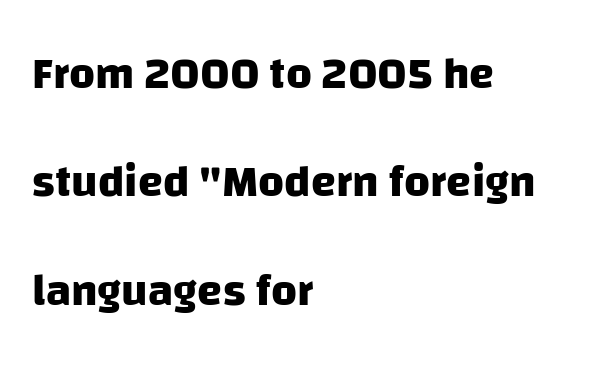
Q: Is the text bold? A: Yes.
Q: Is the typeface a serif or a sans-serif typeface? A: Sans-serif.
Q: Is the text underlined? A: No.
Q: How is the paragraph aligned? A: Left-aligned.
Q: Is the spacing between letters normal or unusually wide? A: Normal.
Q: Is the spacing between lines tight, normal or loose? A: Loose.
Q: Width (condensed, normal, or wide)? A: Normal.
Q: Stroke contrast? A: Low.
Q: x-height? A: Large.
Q: Monospaced? A: No.
